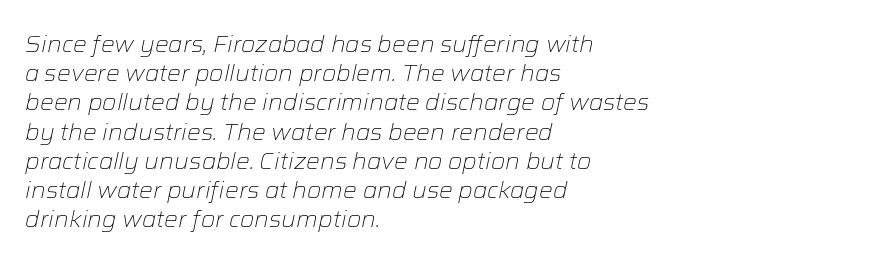
The image shows 23 px text type, italic (leaning right); set left-aligned, normal line spacing (1.27x), normal letter spacing, not underlined.
